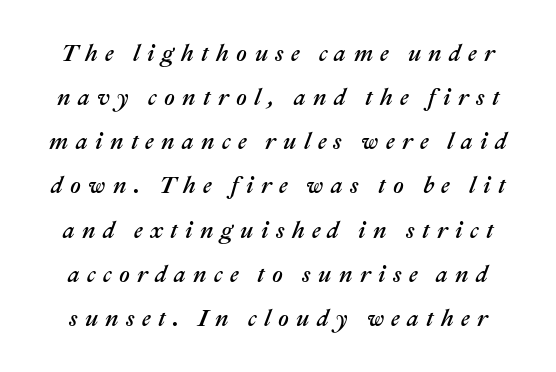
{"italic": "yes", "lean": "right", "slant_degrees": 22, "underline": "no", "line_spacing": "loose", "line_spacing_ratio": 1.92, "letter_spacing": "wide", "letter_spacing_em": 0.32, "glyph_px": 23}
